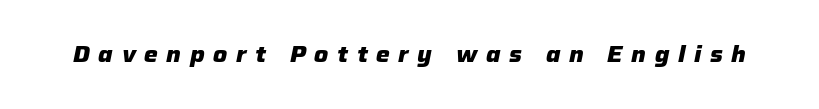
{"italic": "yes", "lean": "right", "slant_degrees": 12, "bold": "yes", "underline": "no", "letter_spacing": "wide", "letter_spacing_em": 0.39, "glyph_px": 22}
